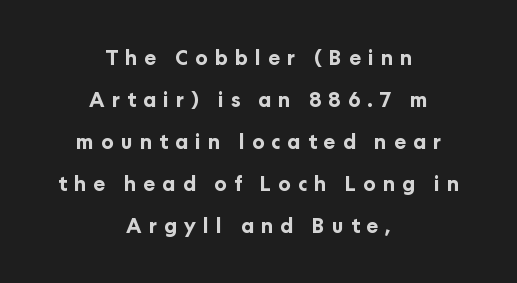
Italic? Not at all — the glyphs are vertical. Teacher's note: observe the equal gaps on both sides — that is centered alignment. Words appear elongated and porous because spacing is wide. The rendering uses a large line-height, opening up the rows. Stroke thickness is high; the sample reads as a true bold. Words float on clear page, feet unadorned.
